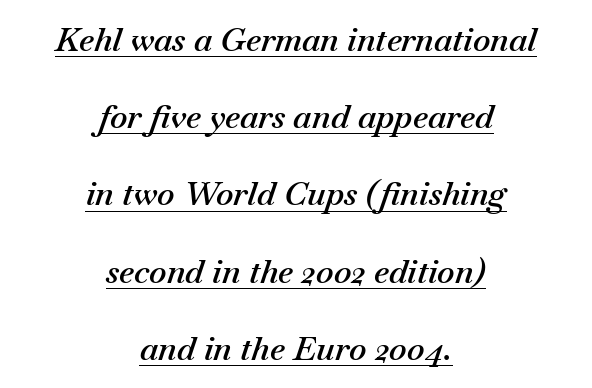
{"italic": "yes", "lean": "right", "slant_degrees": 18, "bold": "semi", "weight": "semibold", "width": "normal", "stroke_contrast": "medium", "x_height": "small", "monospaced": "no", "underline": "yes", "align": "center", "line_spacing": "loose", "line_spacing_ratio": 2.34, "letter_spacing": "normal", "letter_spacing_em": 0.0, "glyph_px": 33}
